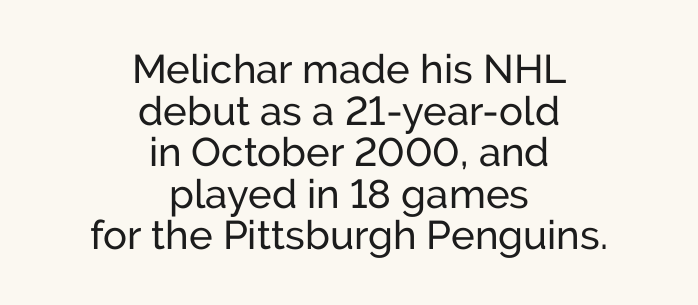
{"serif": "no", "italic": "no", "width": "normal", "stroke_contrast": "low", "x_height": "medium", "monospaced": "no", "underline": "no", "align": "center", "line_spacing": "tight", "line_spacing_ratio": 1.04, "letter_spacing": "normal", "letter_spacing_em": 0.0, "glyph_px": 40}
